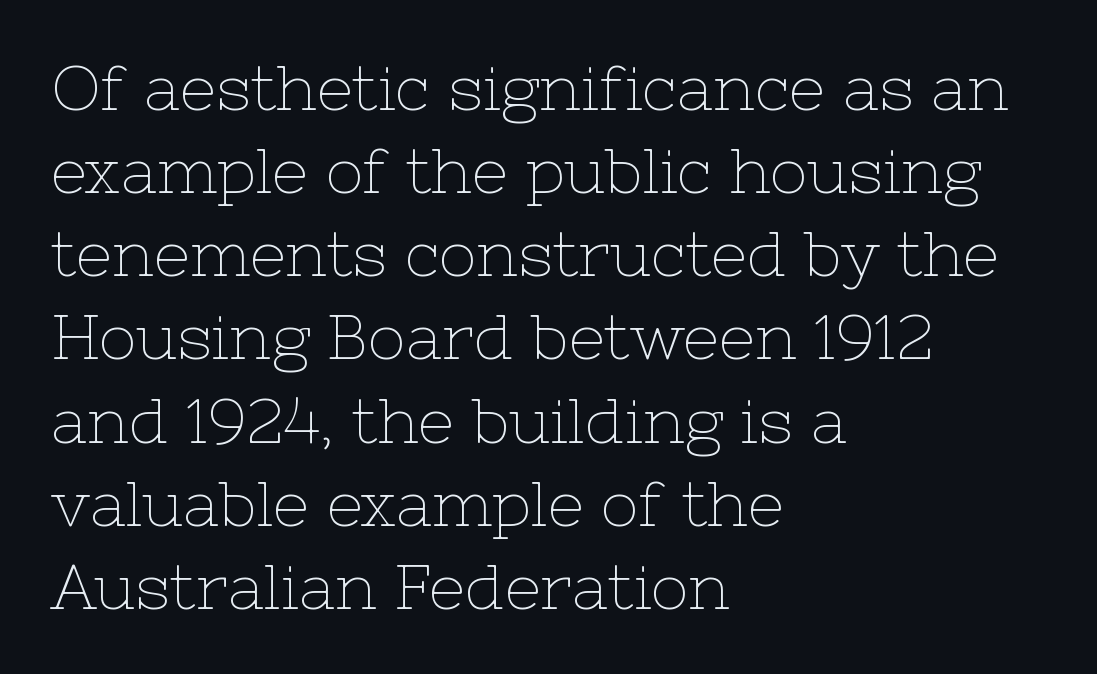
Interline gaps are of average width in this sample. This sample is left-justified, so line endings fall wherever the words run out. There is no visible air inserted between adjacent glyphs. A light-to-regular cut is what we see here.
